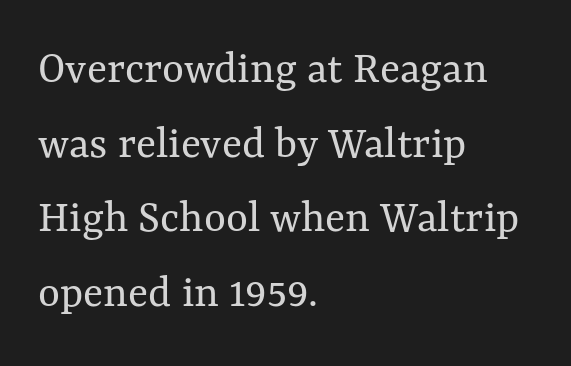
{"italic": "no", "bold": "no", "weight": "regular", "width": "normal", "stroke_contrast": "medium", "x_height": "medium", "monospaced": "no", "underline": "no", "align": "left", "line_spacing": "normal", "line_spacing_ratio": 1.59, "letter_spacing": "normal", "letter_spacing_em": 0.0, "glyph_px": 47}
